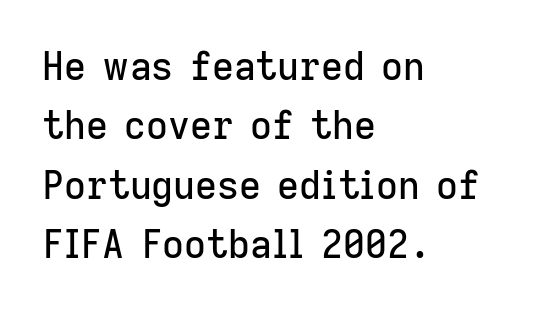
Unmarked baselines from the first word to the last. Serifs: no, the terminals of the letterforms are clean. Letter spacing: default. Left-aligned paragraph, ragged on the right. No italicization has been applied; the sample stays upright.
